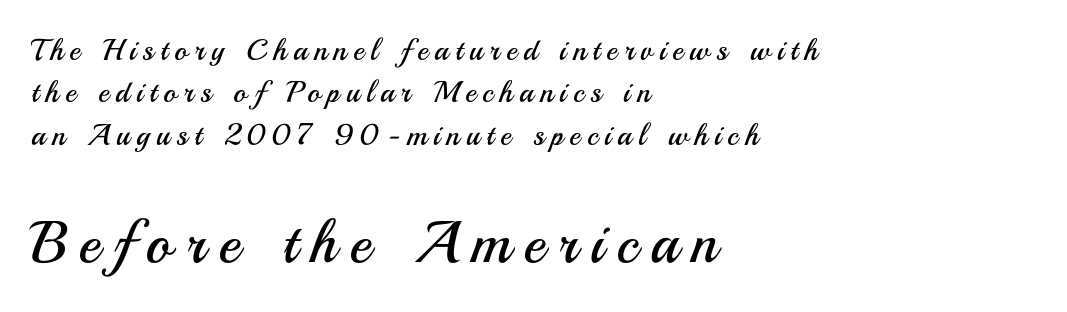
Q: Is the text bold? A: No.
Q: Is the text italic (slanted)? A: Yes.
Q: Is the typeface a serif or a sans-serif typeface? A: Sans-serif.
Q: Is the text underlined? A: No.
Q: How is the paragraph aligned? A: Left-aligned.
Q: Is the spacing between letters normal or unusually wide? A: Unusually wide.
Q: Is the spacing between lines tight, normal or loose? A: Normal.
Q: Which block of text is set in a larger size, the first (top) or the second (bottom)? A: The second (bottom) one.
Q: Width (condensed, normal, or wide)? A: Normal.
Q: Stroke contrast? A: Medium.
Q: x-height? A: Small.
Q: Monospaced? A: No.
